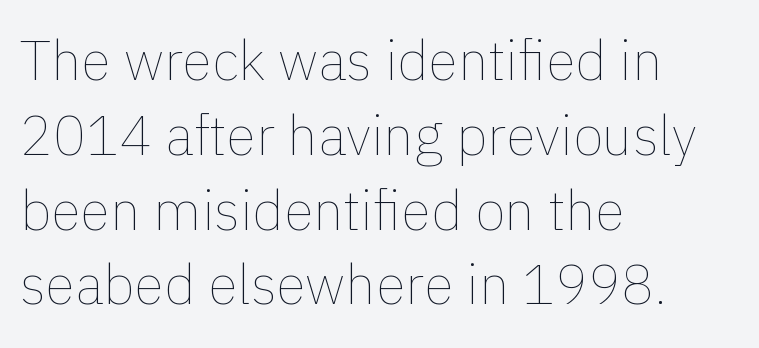
Q: Is the text bold? A: No.
Q: Is the text italic (slanted)? A: No, it is upright.
Q: Is the text underlined? A: No.
Q: How is the paragraph aligned? A: Left-aligned.
Q: Is the spacing between letters normal or unusually wide? A: Normal.
Q: Is the spacing between lines tight, normal or loose? A: Normal.
Q: Width (condensed, normal, or wide)? A: Normal.
Q: Stroke contrast? A: Low.
Q: x-height? A: Medium.
Q: Monospaced? A: No.
